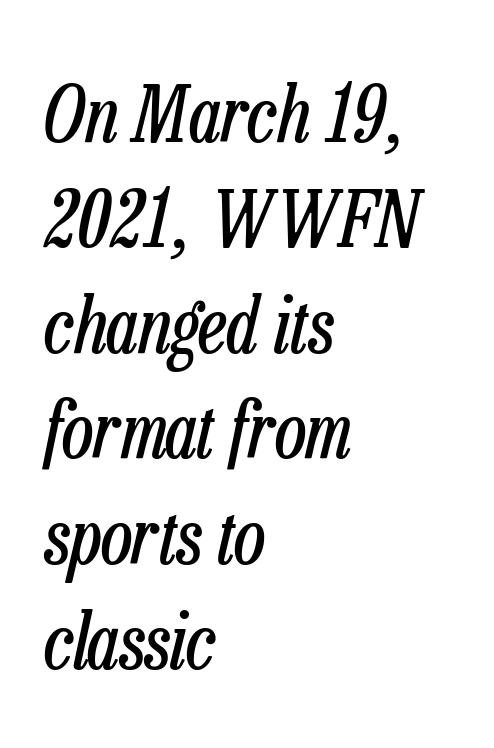
Q: Is the text bold? A: No.
Q: Is the text italic (slanted)? A: Yes, it leans right by about 13 degrees.
Q: Is the text underlined? A: No.
Q: How is the paragraph aligned? A: Left-aligned.
Q: Is the spacing between letters normal or unusually wide? A: Normal.
Q: Is the spacing between lines tight, normal or loose? A: Normal.
Q: Width (condensed, normal, or wide)? A: Condensed.
Q: Stroke contrast? A: Low.
Q: x-height? A: Medium.
Q: Monospaced? A: No.
